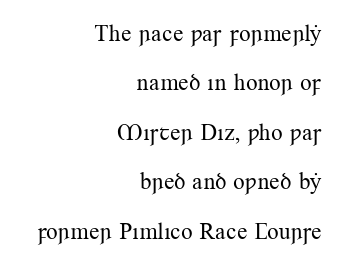
The image shows 23 px text type, upright; set right-aligned, loose line spacing (2.15x), normal letter spacing, not underlined.
